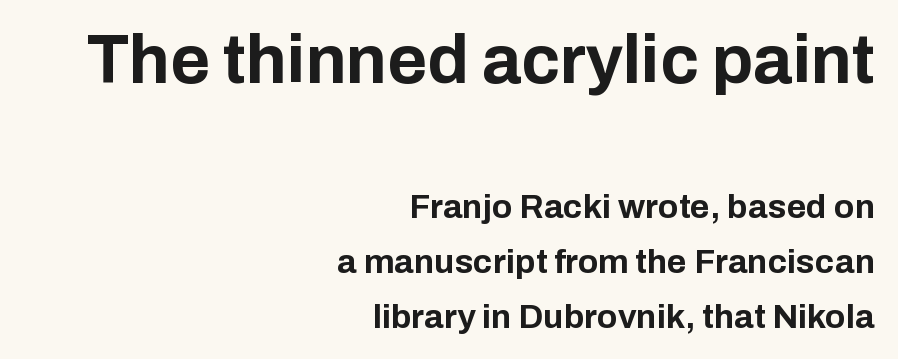
The image shows 68 px bold sans-serif type, upright; set right-aligned, normal line spacing (1.62x), normal letter spacing, not underlined; the first (top) block is 2.0x larger; low stroke contrast and a medium x-height.
